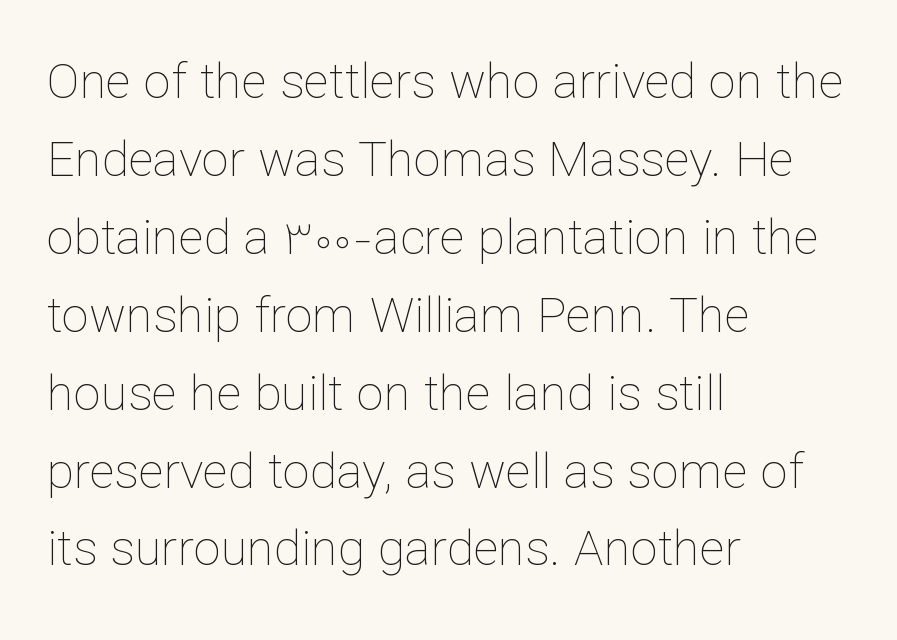
{"italic": "no", "bold": "no", "weight": "thin", "width": "normal", "stroke_contrast": "low", "x_height": "medium", "monospaced": "no", "underline": "no", "align": "left", "line_spacing": "normal", "line_spacing_ratio": 1.59, "letter_spacing": "normal", "letter_spacing_em": 0.0, "glyph_px": 49}
